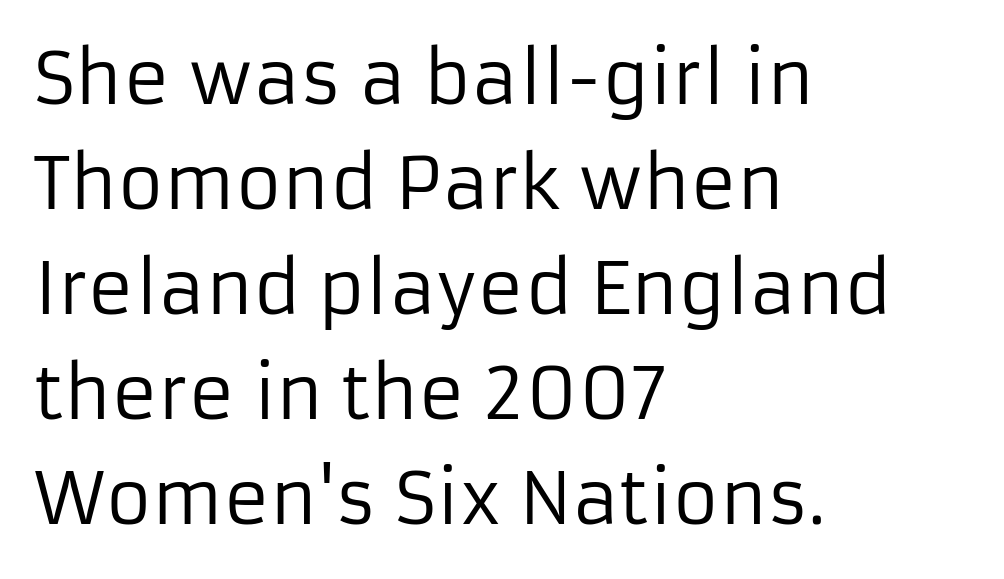
The image shows 71 px regular-weight sans-serif type, upright; set left-aligned, normal line spacing (1.48x), normal letter spacing, not underlined; low stroke contrast and a medium x-height.
